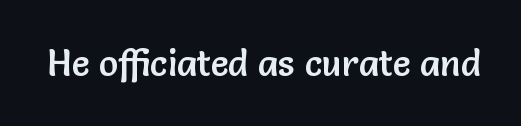
The image shows 36 px sans-serif type, upright; set normal letter spacing, not underlined; low stroke contrast and a medium x-height.
